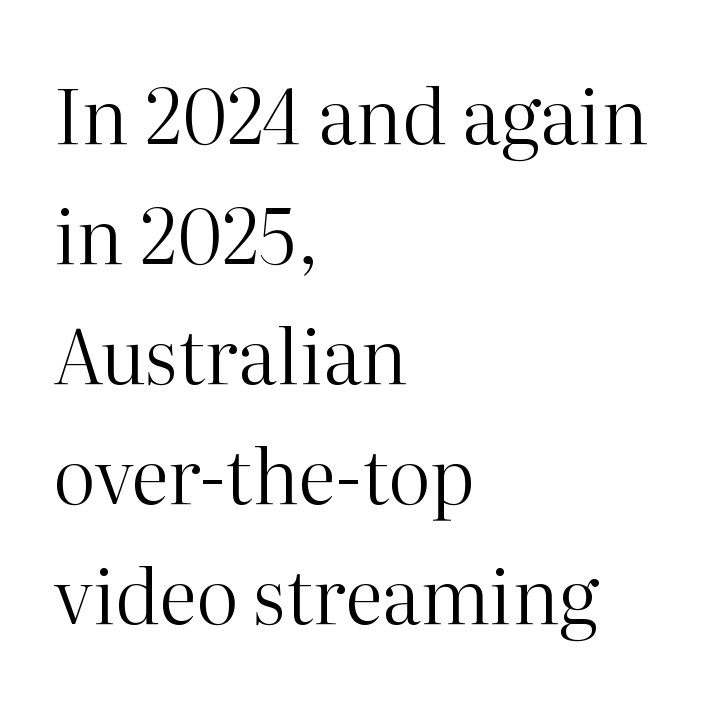
The image shows 76 px regular-weight serif type, upright; set left-aligned, normal line spacing (1.58x), normal letter spacing, not underlined; high stroke contrast and a medium x-height.
